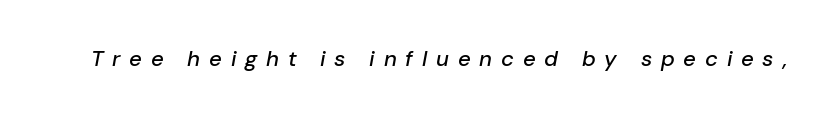
Q: Is the text italic (slanted)? A: Yes, it leans right by about 10 degrees.
Q: Is the text underlined? A: No.
Q: Is the spacing between letters normal or unusually wide? A: Unusually wide.
